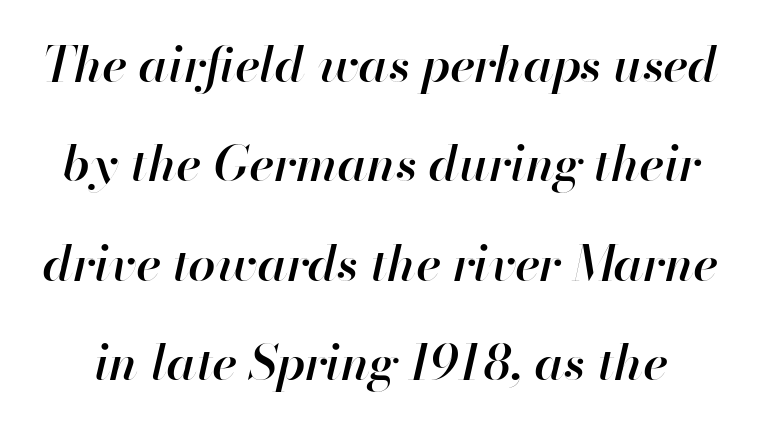
The image shows 49 px semibold type, italic (leaning right); set loose line spacing (2.03x), normal letter spacing, not underlined; high stroke contrast and a small x-height.
